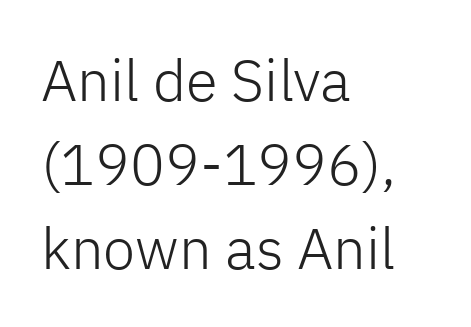
The image shows 58 px light sans-serif type, upright; set left-aligned, normal line spacing (1.45x), normal letter spacing, not underlined; low stroke contrast and a medium x-height.
